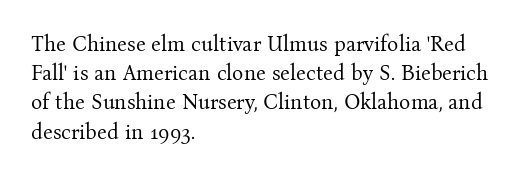
Q: Is the text bold? A: No.
Q: Is the text italic (slanted)? A: No, it is upright.
Q: Is the text underlined? A: No.
Q: How is the paragraph aligned? A: Left-aligned.
Q: Is the spacing between letters normal or unusually wide? A: Normal.
Q: Is the spacing between lines tight, normal or loose? A: Normal.
